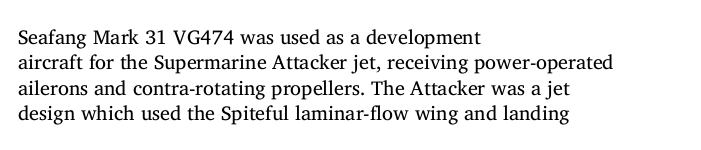
Q: Is the text bold? A: No.
Q: Is the text italic (slanted)? A: No, it is upright.
Q: Is the text underlined? A: No.
Q: How is the paragraph aligned? A: Left-aligned.
Q: Is the spacing between letters normal or unusually wide? A: Normal.
Q: Is the spacing between lines tight, normal or loose? A: Normal.
